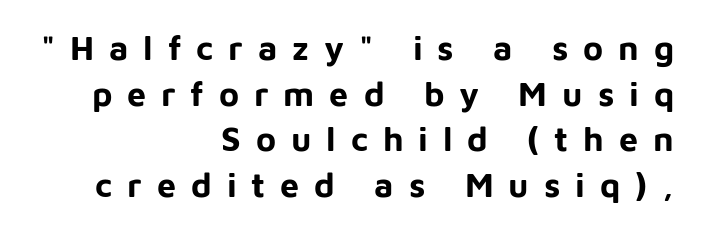
{"serif": "no", "italic": "no", "bold": "yes", "weight": "bold", "width": "normal", "stroke_contrast": "low", "x_height": "medium", "monospaced": "no", "underline": "no", "align": "right", "line_spacing": "normal", "line_spacing_ratio": 1.34, "letter_spacing": "wide", "letter_spacing_em": 0.44, "glyph_px": 34}
